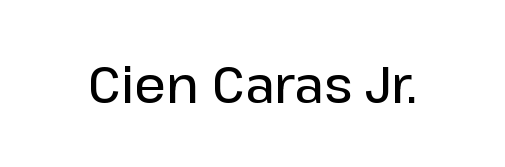
{"serif": "no", "italic": "no", "bold": "semi", "weight": "semibold", "width": "normal", "stroke_contrast": "low", "x_height": "medium", "monospaced": "no", "underline": "no", "letter_spacing": "normal", "letter_spacing_em": 0.0, "glyph_px": 50}
